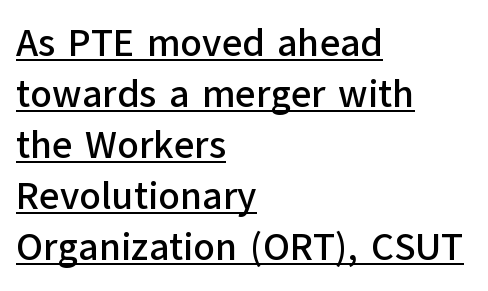
Q: Is the text italic (slanted)? A: No, it is upright.
Q: Is the typeface a serif or a sans-serif typeface? A: Sans-serif.
Q: Is the text underlined? A: Yes.
Q: How is the paragraph aligned? A: Left-aligned.
Q: Is the spacing between letters normal or unusually wide? A: Normal.
Q: Is the spacing between lines tight, normal or loose? A: Normal.
Q: Width (condensed, normal, or wide)? A: Normal.
Q: Stroke contrast? A: Low.
Q: x-height? A: Medium.
Q: Monospaced? A: No.
